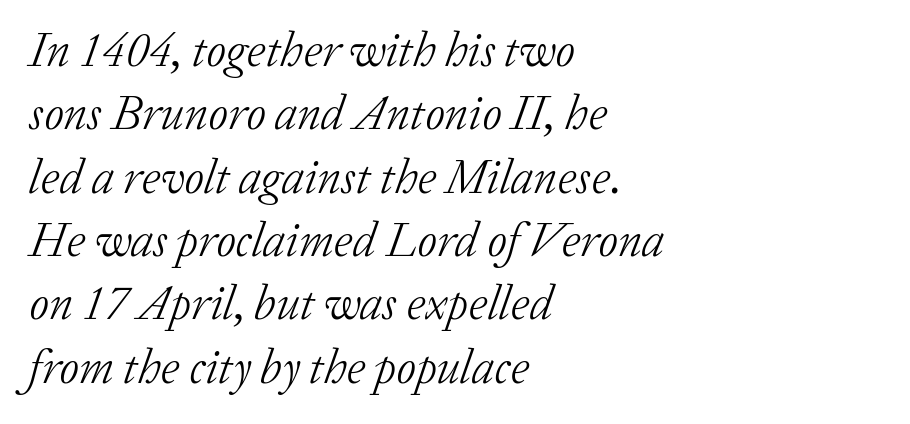
Q: Is the text bold? A: No.
Q: Is the text italic (slanted)? A: Yes, it leans right by about 20 degrees.
Q: Is the typeface a serif or a sans-serif typeface? A: Serif.
Q: Is the text underlined? A: No.
Q: How is the paragraph aligned? A: Left-aligned.
Q: Is the spacing between letters normal or unusually wide? A: Normal.
Q: Is the spacing between lines tight, normal or loose? A: Normal.
Q: Width (condensed, normal, or wide)? A: Normal.
Q: Stroke contrast? A: Low.
Q: x-height? A: Medium.
Q: Monospaced? A: No.
